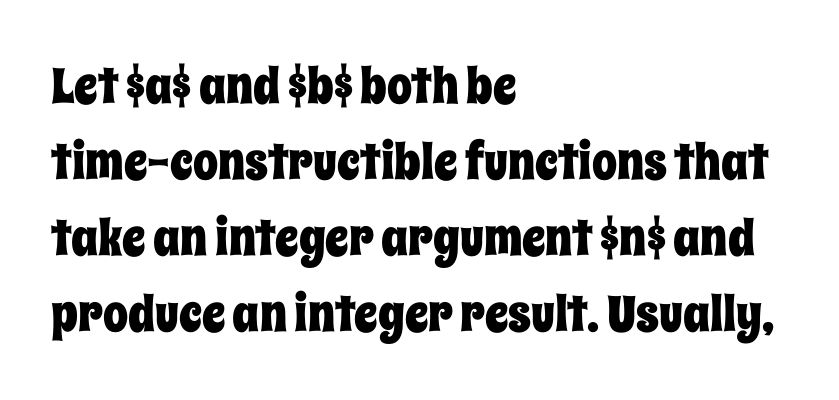
Q: Is the text italic (slanted)? A: No, it is upright.
Q: Is the text underlined? A: No.
Q: How is the paragraph aligned? A: Left-aligned.
Q: Is the spacing between letters normal or unusually wide? A: Normal.
Q: Is the spacing between lines tight, normal or loose? A: Normal.
Q: Width (condensed, normal, or wide)? A: Condensed.
Q: Stroke contrast? A: Low.
Q: x-height? A: Large.
Q: Monospaced? A: No.
